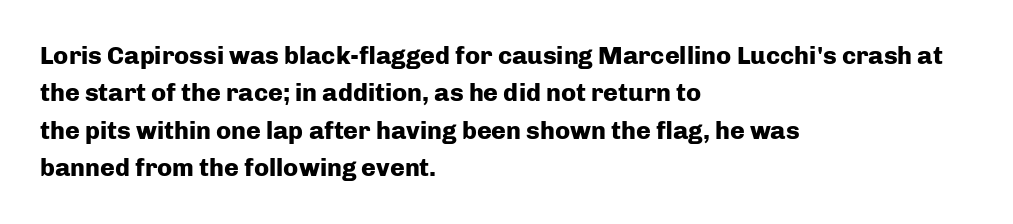
Baseline-to-baseline distance is the conventional proportion of letter height. The typesetter chose a ragged-right arrangement here. The zone under the glyphs is completely vacant. Typesetter's note: full bold, strokes at maximum text heaviness. In terms of posture, this sample is upright. The horizontal fit of the characters is conventional and even.
